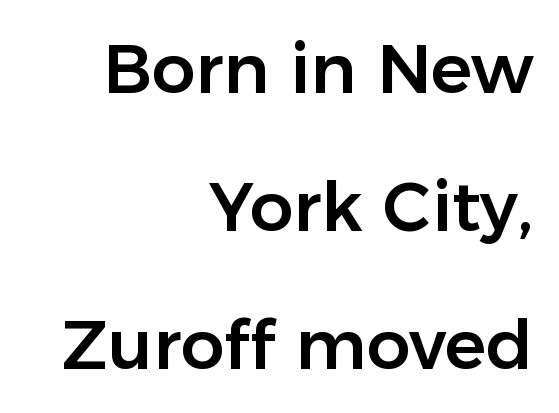
The image shows 69 px sans-serif type, upright; set right-aligned, loose line spacing (2.0x), normal letter spacing, not underlined; low stroke contrast and a medium x-height.
